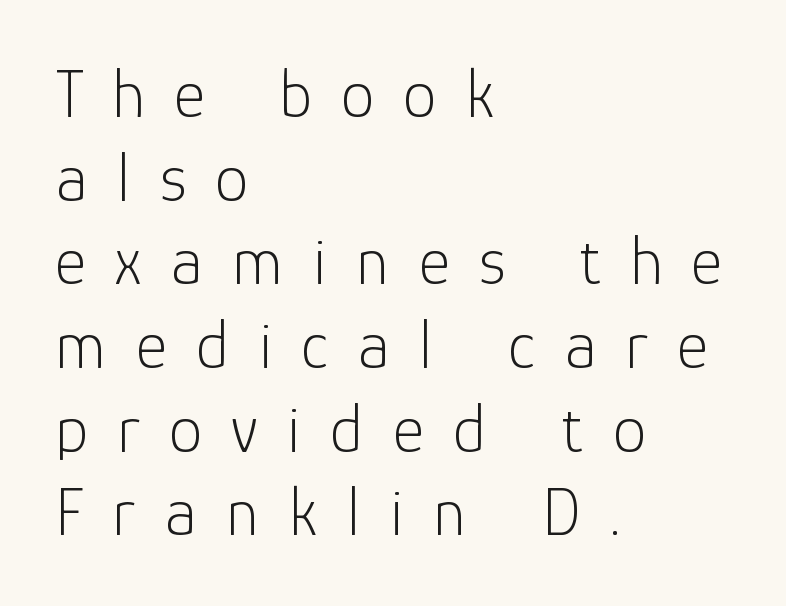
Q: Is the text bold? A: No.
Q: Is the text italic (slanted)? A: No, it is upright.
Q: Is the typeface a serif or a sans-serif typeface? A: Sans-serif.
Q: Is the text underlined? A: No.
Q: How is the paragraph aligned? A: Left-aligned.
Q: Is the spacing between letters normal or unusually wide? A: Unusually wide.
Q: Width (condensed, normal, or wide)? A: Normal.
Q: Stroke contrast? A: Low.
Q: x-height? A: Medium.
Q: Monospaced? A: No.
